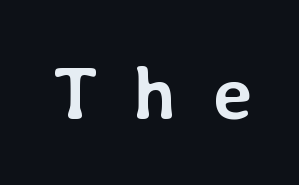
Typographic density is high because the face is bold. The typography opts for an upright posture over an oblique one. Varying glyph widths throughout — classic text-font behaviour. Someone cranked the tracking dial way up on this one. Descenders are the only things crossing below the line.
